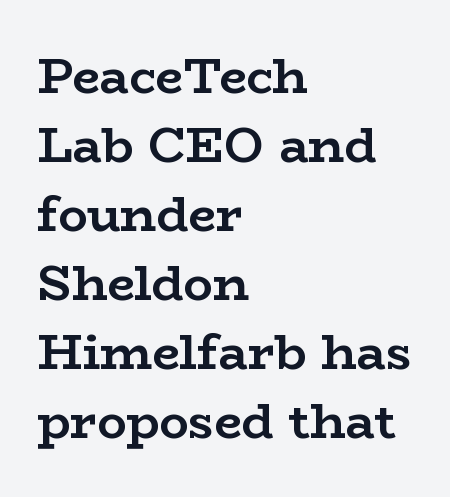
{"serif": "yes", "italic": "no", "bold": "yes", "weight": "semibold", "width": "wide", "stroke_contrast": "low", "x_height": "medium", "monospaced": "no", "underline": "no", "align": "left", "line_spacing": "normal", "line_spacing_ratio": 1.41, "letter_spacing": "normal", "letter_spacing_em": 0.0, "glyph_px": 49}
